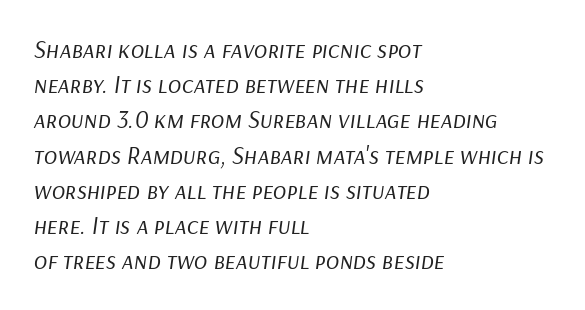
Caption: standard tracking, unaltered. One-word summary of the alignment: left. Vertically, the passage feels balanced, rows spaced as you'd expect. This is not heavy type; no bold has been used. Plain, unruled lines of type.
